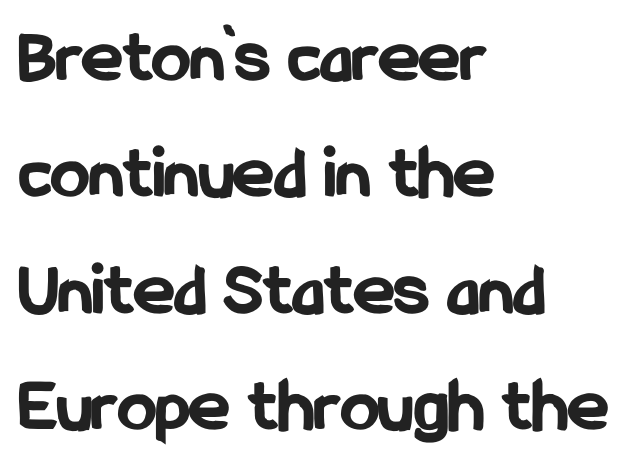
Q: Is the text bold? A: Yes.
Q: Is the text italic (slanted)? A: No, it is upright.
Q: Is the typeface a serif or a sans-serif typeface? A: Sans-serif.
Q: Is the text underlined? A: No.
Q: How is the paragraph aligned? A: Left-aligned.
Q: Is the spacing between letters normal or unusually wide? A: Normal.
Q: Is the spacing between lines tight, normal or loose? A: Normal.
Q: Width (condensed, normal, or wide)? A: Condensed.
Q: Stroke contrast? A: Low.
Q: x-height? A: Medium.
Q: Monospaced? A: No.
